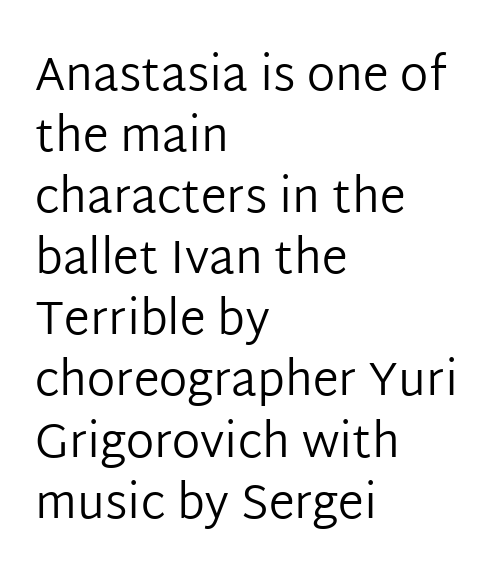
Q: Is the text bold? A: No.
Q: Is the text italic (slanted)? A: No, it is upright.
Q: Is the typeface a serif or a sans-serif typeface? A: Sans-serif.
Q: Is the text underlined? A: No.
Q: How is the paragraph aligned? A: Left-aligned.
Q: Is the spacing between letters normal or unusually wide? A: Normal.
Q: Is the spacing between lines tight, normal or loose? A: Normal.
Q: Width (condensed, normal, or wide)? A: Normal.
Q: Stroke contrast? A: Low.
Q: x-height? A: Medium.
Q: Monospaced? A: No.
